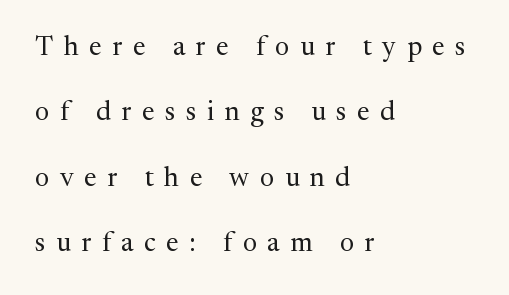
The image shows 27 px text type, upright; set left-aligned, loose line spacing (2.42x), unusually wide letter spacing (+0.39 em), not underlined.
